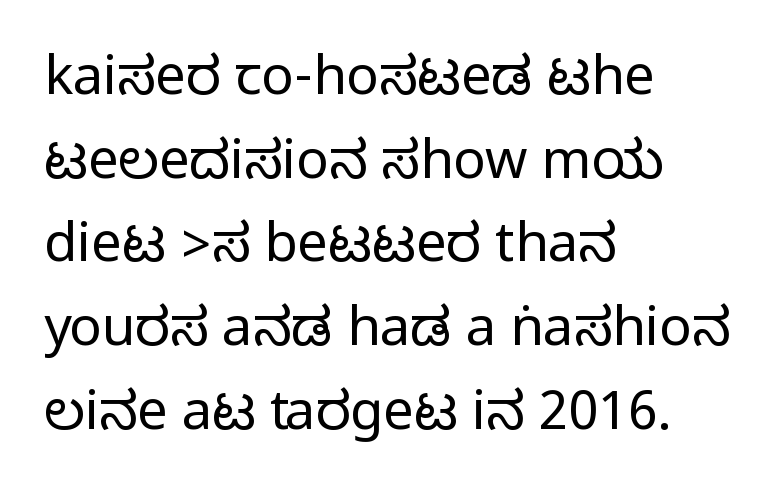
The image shows 54 px condensed sans-serif type, upright; set left-aligned, normal line spacing (1.55x), normal letter spacing, not underlined; medium stroke contrast.
